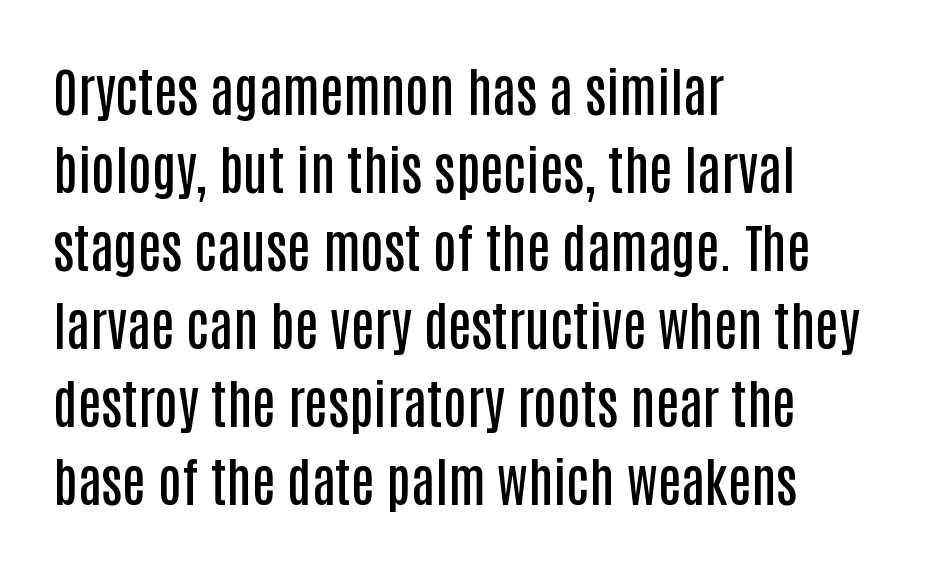
Varying glyph widths throughout — classic text-font behaviour. Is there much room between lines? A standard amount, neither cramped nor airy. Caption: multi-line text, flush left, ragged right. Standard letterfit; no display-style spreading of the glyphs. Is this a sans? Yes — the strokes have no serifs. Caption: semibold face, moderately heavy strokes.
